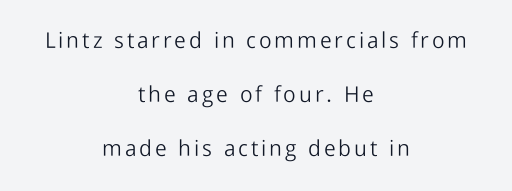
{"italic": "no", "bold": "no", "underline": "no", "align": "center", "line_spacing": "loose", "line_spacing_ratio": 2.45, "glyph_px": 22}
